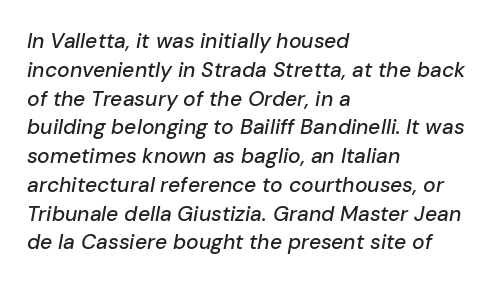
{"italic": "yes", "lean": "right", "slant_degrees": 10, "underline": "no", "align": "left", "line_spacing": "normal", "line_spacing_ratio": 1.37, "letter_spacing": "normal", "letter_spacing_em": 0.0, "glyph_px": 21}
